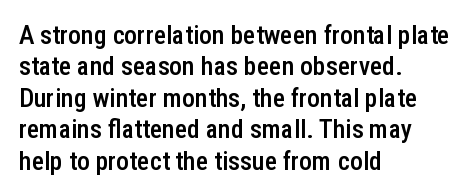
Q: Is the text bold? A: Semi-bold.
Q: Is the text italic (slanted)? A: No, it is upright.
Q: Is the text underlined? A: No.
Q: How is the paragraph aligned? A: Left-aligned.
Q: Is the spacing between letters normal or unusually wide? A: Normal.
